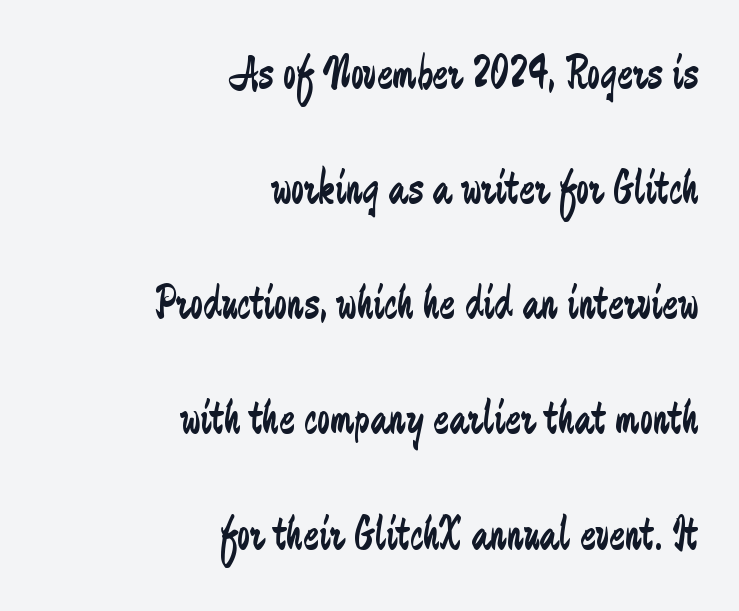
The image shows 47 px regular-weight, condensed sans-serif type; set right-aligned, loose line spacing (2.45x), normal letter spacing, not underlined; low stroke contrast and a small x-height.
